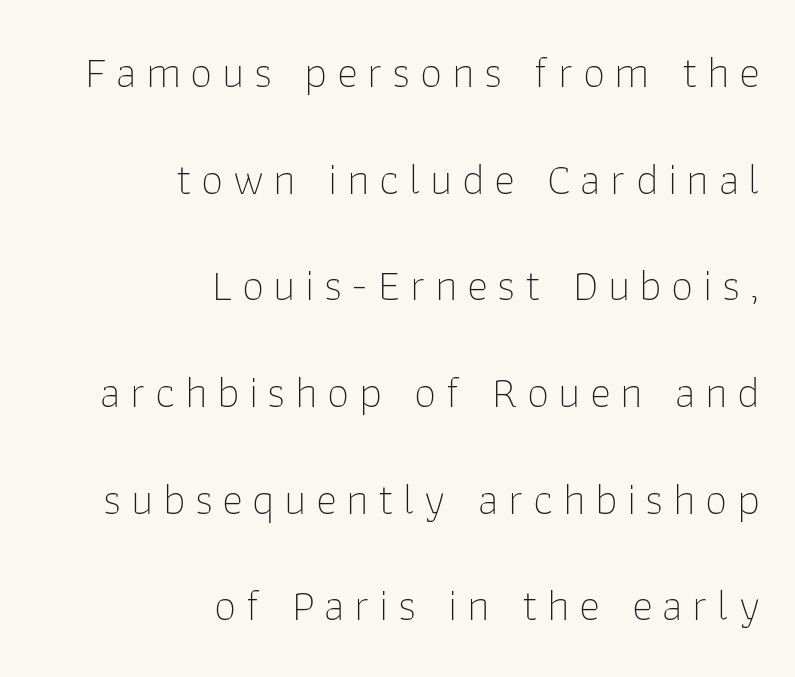
Here the designer chose a conventional face with non-uniform glyph widths. Does the type have serifs? No, each stem ends abruptly. Think standard paragraph weight, or any step lighter than that. Each word looks stretched out because of the extra space between its letters. A roman cut, with each character standing at attention. These lines stack with their right ends in a neat column.
